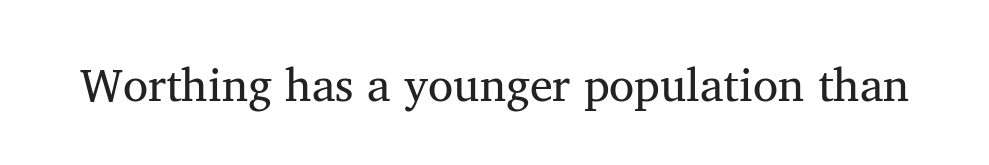
{"serif": "yes", "italic": "no", "bold": "no", "weight": "regular", "width": "normal", "stroke_contrast": "medium", "x_height": "medium", "monospaced": "no", "underline": "no", "letter_spacing": "normal", "letter_spacing_em": 0.0, "glyph_px": 46}
